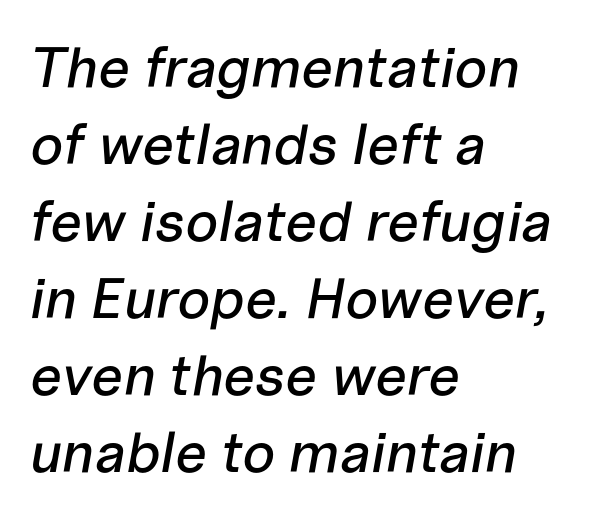
{"italic": "yes", "lean": "right", "slant_degrees": 10, "width": "normal", "stroke_contrast": "low", "x_height": "medium", "monospaced": "no", "underline": "no", "align": "left", "line_spacing": "normal", "line_spacing_ratio": 1.35, "letter_spacing": "normal", "letter_spacing_em": 0.0, "glyph_px": 57}
